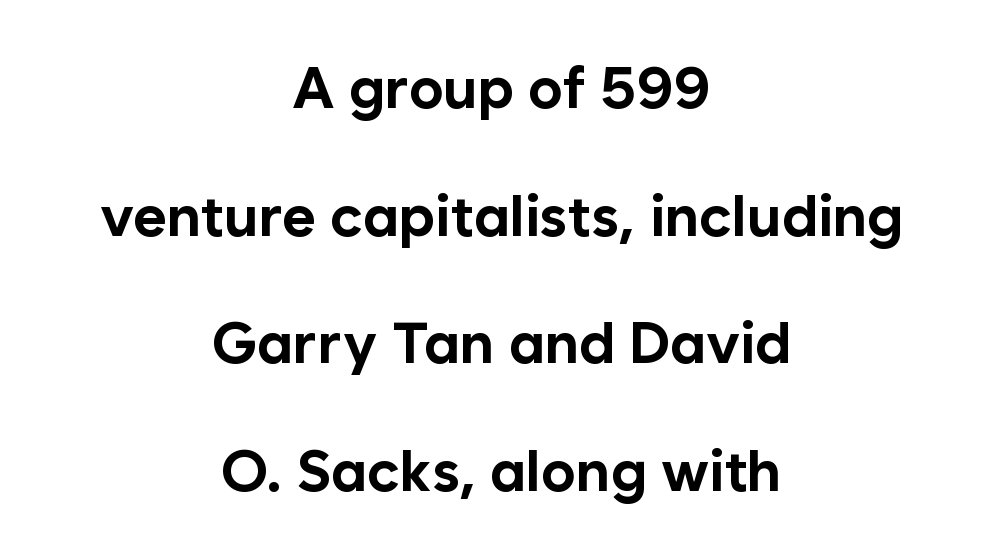
Q: Is the text bold? A: Yes.
Q: Is the text italic (slanted)? A: No, it is upright.
Q: Is the typeface a serif or a sans-serif typeface? A: Sans-serif.
Q: Is the text underlined? A: No.
Q: How is the paragraph aligned? A: Centered.
Q: Is the spacing between letters normal or unusually wide? A: Normal.
Q: Is the spacing between lines tight, normal or loose? A: Loose.
Q: Width (condensed, normal, or wide)? A: Normal.
Q: Stroke contrast? A: Low.
Q: x-height? A: Medium.
Q: Monospaced? A: No.
